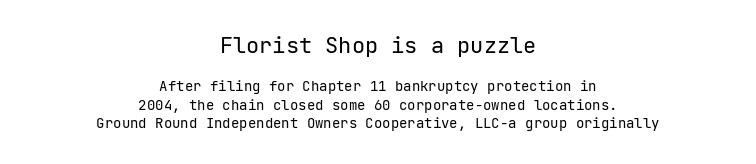
Q: Is the text bold? A: No.
Q: Is the text italic (slanted)? A: No, it is upright.
Q: Is the text underlined? A: No.
Q: How is the paragraph aligned? A: Centered.
Q: Is the spacing between letters normal or unusually wide? A: Normal.
Q: Is the spacing between lines tight, normal or loose? A: Normal.
Q: Which block of text is set in a larger size, the first (top) or the second (bottom)? A: The first (top) one.
